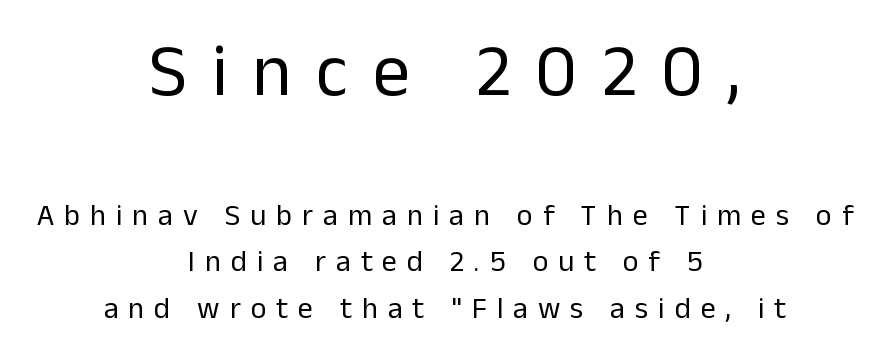
The image shows 74 px regular-weight sans-serif type, upright; set centered, normal line spacing (1.56x), unusually wide letter spacing (+0.33 em), not underlined; the first (top) block is 2.47x larger; low stroke contrast and a medium x-height.
